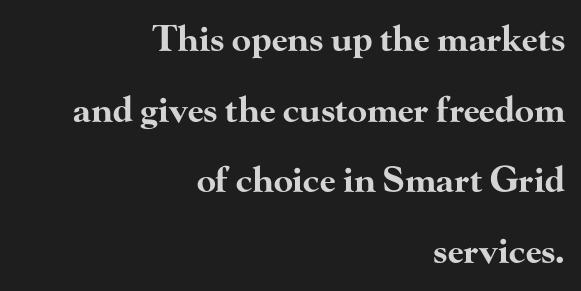
Tracking here is standard; glyphs follow each other at the usual distance. In terms of leading, this rendering errs on the spacious side. Serifs: yes, visible at the terminals of the letterforms. The zone under the glyphs is completely vacant. Ordinary non-slanted type is in use. Spacing verdict: proportional, widths tailored to each character.
